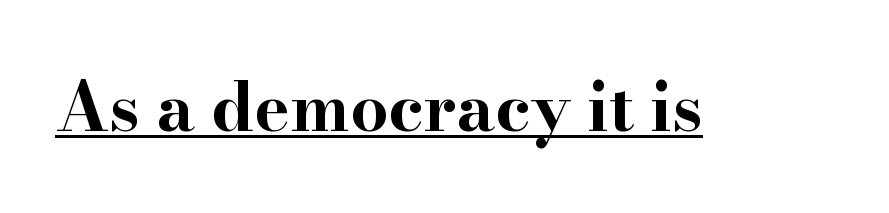
The image shows 67 px bold, wide serif type, upright; set normal letter spacing, underlined; high stroke contrast and a small x-height.
